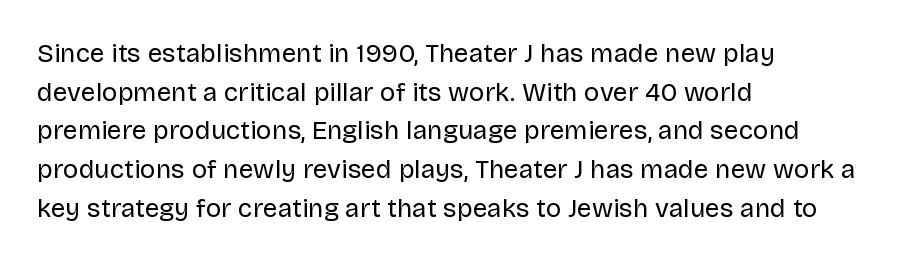
Q: Is the text bold? A: No.
Q: Is the text italic (slanted)? A: No, it is upright.
Q: Is the text underlined? A: No.
Q: How is the paragraph aligned? A: Left-aligned.
Q: Is the spacing between letters normal or unusually wide? A: Normal.
Q: Is the spacing between lines tight, normal or loose? A: Normal.
